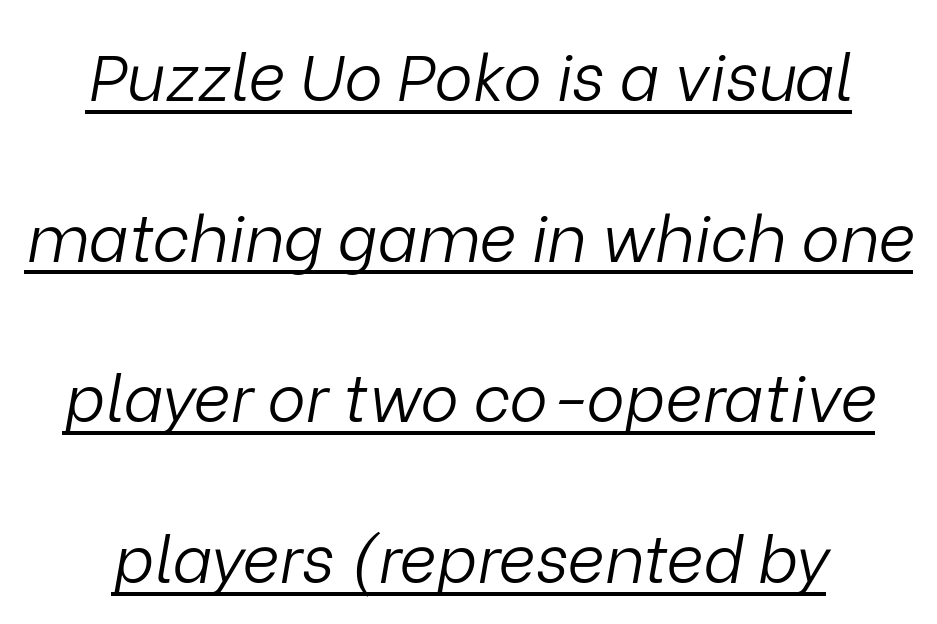
Q: Is the text bold? A: No.
Q: Is the text italic (slanted)? A: Yes, it leans right by about 9 degrees.
Q: Is the text underlined? A: Yes.
Q: Is the spacing between letters normal or unusually wide? A: Normal.
Q: Is the spacing between lines tight, normal or loose? A: Loose.
Q: Width (condensed, normal, or wide)? A: Normal.
Q: Stroke contrast? A: Low.
Q: x-height? A: Medium.
Q: Monospaced? A: No.
